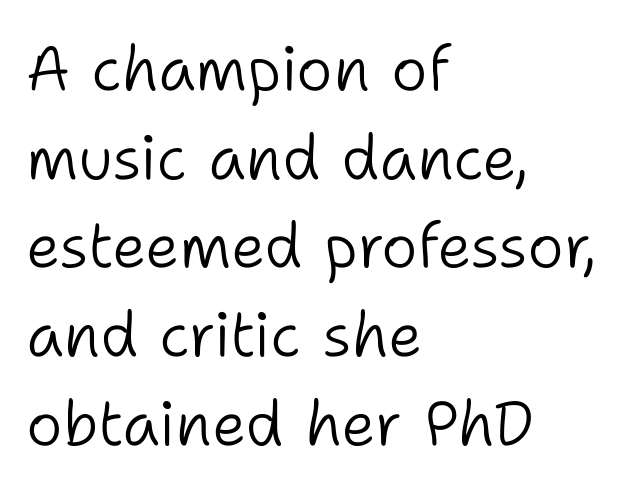
{"serif": "no", "italic": "no", "bold": "no", "weight": "light", "width": "normal", "stroke_contrast": "low", "x_height": "medium", "monospaced": "no", "underline": "no", "align": "left", "line_spacing": "normal", "line_spacing_ratio": 1.43, "letter_spacing": "normal", "letter_spacing_em": 0.0, "glyph_px": 62}
